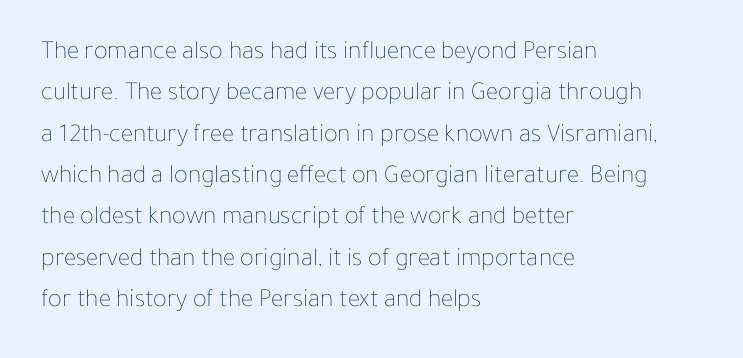
Each stroke keeps to a modest, everyday thickness or less. Whoever set this chose a conventional vertical rhythm. Caption: multi-line text, flush left, ragged right. Underlining? Definitely not there.
